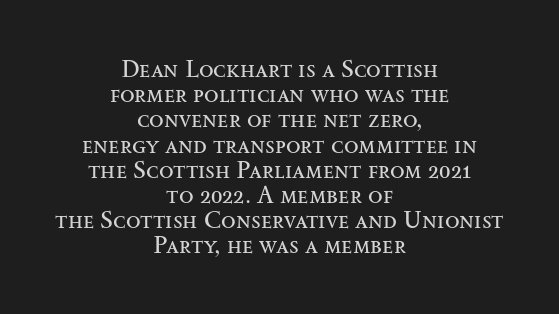
Q: Is the text bold? A: No.
Q: Is the text italic (slanted)? A: No, it is upright.
Q: Is the text underlined? A: No.
Q: How is the paragraph aligned? A: Centered.
Q: Is the spacing between letters normal or unusually wide? A: Normal.
Q: Is the spacing between lines tight, normal or loose? A: Tight.
